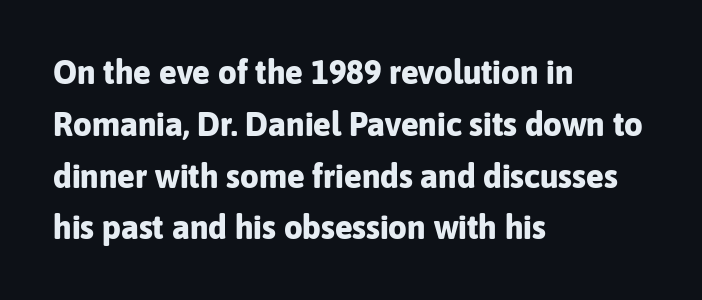
The image shows 33 px bold sans-serif type, upright; set left-aligned, normal line spacing (1.57x), normal letter spacing, not underlined; low stroke contrast and a medium x-height.
